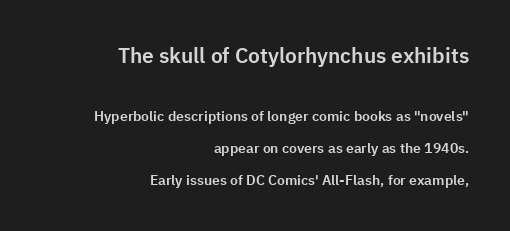
{"italic": "no", "underline": "no", "align": "right", "line_spacing": "loose", "line_spacing_ratio": 2.29, "letter_spacing": "normal", "letter_spacing_em": 0.0, "larger_block": "first", "size_ratio": 1.5, "glyph_px": 21}
